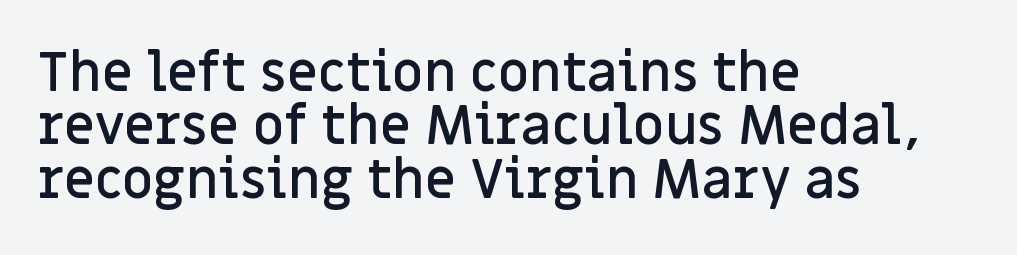
Observe the absence of serifs on each vertical stroke in this sample. A bare baseline throughout the passage. If you drew a line through each stem, it would be perfectly vertical. The typesetter chose a ragged-right arrangement here.
